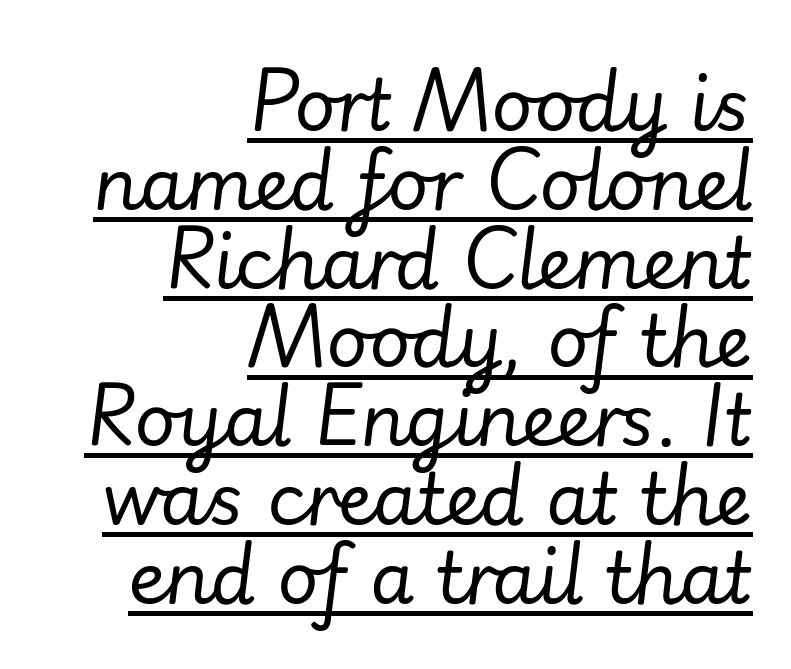
Q: Is the text bold? A: No.
Q: Is the text italic (slanted)? A: Yes, it leans right by about 7 degrees.
Q: Is the text underlined? A: Yes.
Q: How is the paragraph aligned? A: Right-aligned.
Q: Is the spacing between letters normal or unusually wide? A: Normal.
Q: Is the spacing between lines tight, normal or loose? A: Tight.
Q: Width (condensed, normal, or wide)? A: Normal.
Q: Stroke contrast? A: Low.
Q: x-height? A: Small.
Q: Monospaced? A: No.
